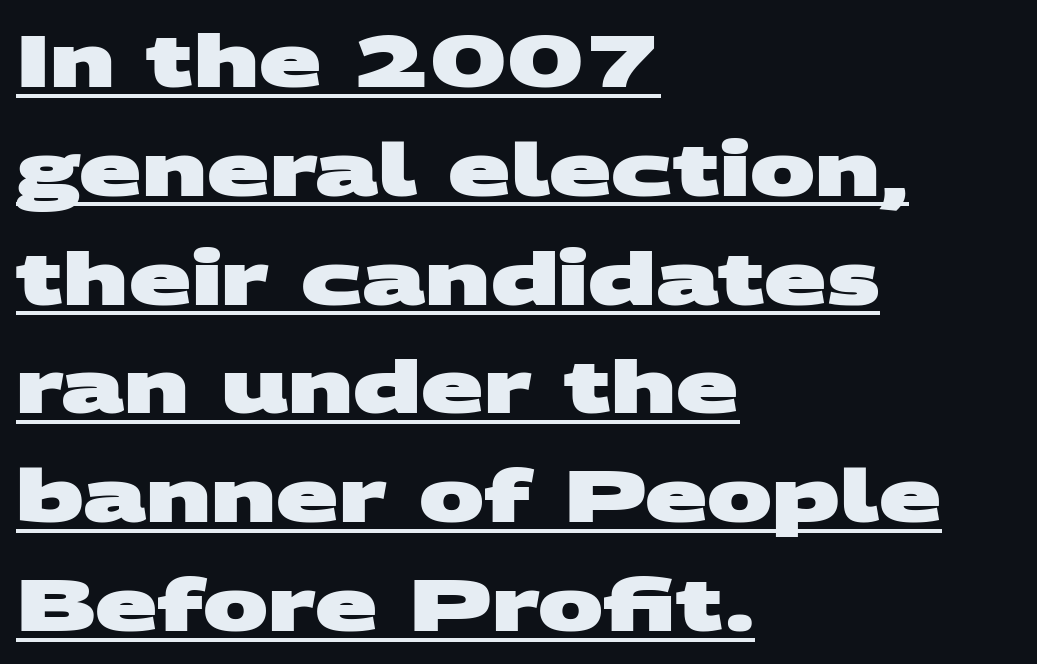
{"serif": "no", "bold": "yes", "weight": "heavy", "width": "wide", "stroke_contrast": "medium", "x_height": "large", "monospaced": "no", "underline": "yes", "align": "left", "line_spacing": "normal", "line_spacing_ratio": 1.49, "letter_spacing": "normal", "letter_spacing_em": 0.0, "glyph_px": 73}
